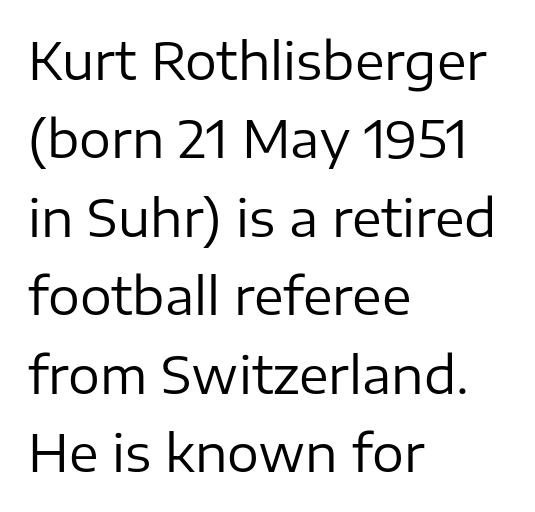
Letterform terminals end flat and unadorned throughout the passage. Left-aligned paragraph, ragged on the right. Quick note: not italic, upright. Words appear dense and cohesive because spacing is normal. The rows are spaced the way most documents space them. You could not count columns in this text — the font is proportionally spaced.
